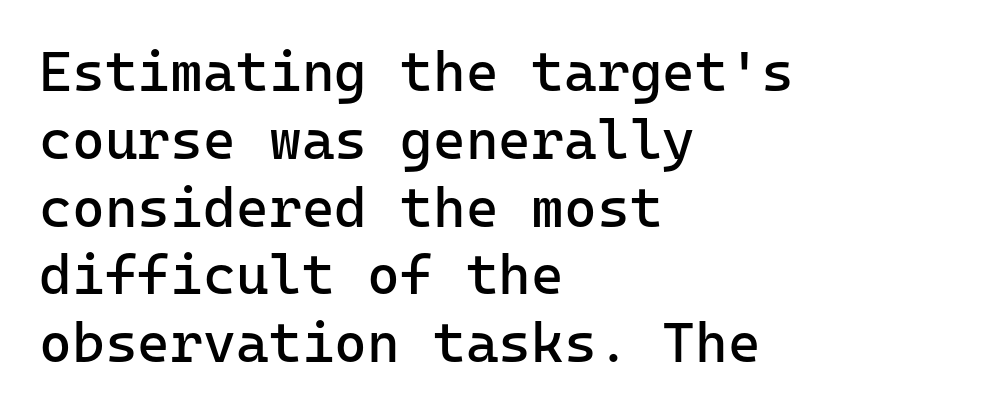
{"serif": "no", "italic": "no", "bold": "no", "weight": "regular", "width": "normal", "stroke_contrast": "low", "x_height": "medium", "monospaced": "yes", "underline": "no", "align": "left", "line_spacing_ratio": 1.21, "letter_spacing": "normal", "letter_spacing_em": 0.0, "glyph_px": 56}
